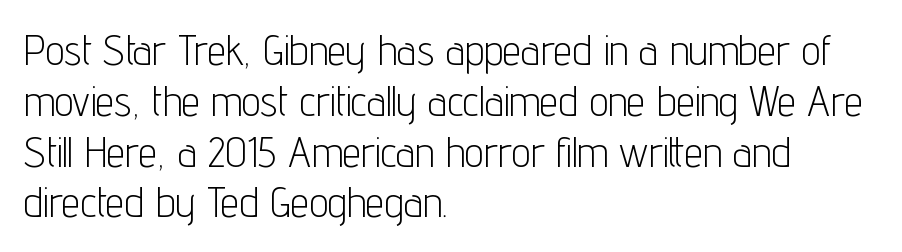
{"serif": "no", "italic": "no", "bold": "no", "weight": "light", "width": "condensed", "stroke_contrast": "low", "x_height": "medium", "monospaced": "no", "underline": "no", "align": "left", "line_spacing_ratio": 1.21, "letter_spacing": "normal", "letter_spacing_em": 0.0, "glyph_px": 42}
